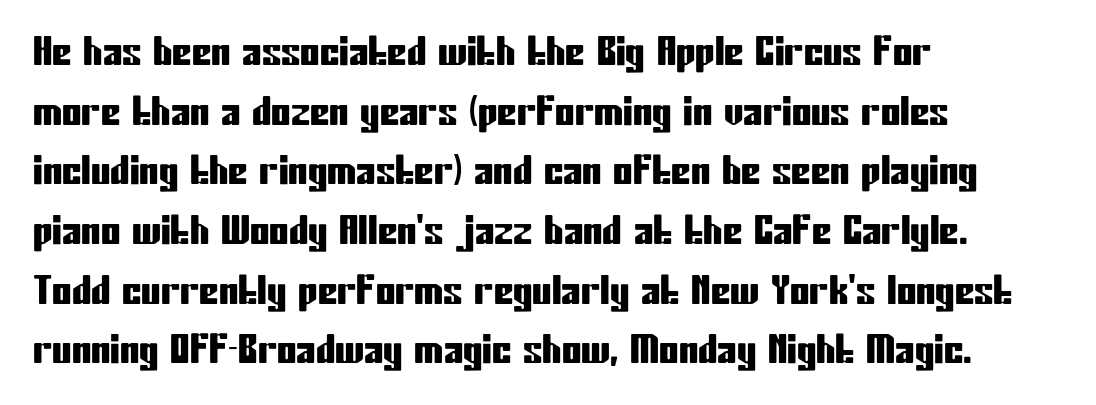
Horizontally, the lines are justified to the leading edge only. Between one letter and the next there's only the usual sliver of space. Note: no serifs on the glyphs. Unmarked baselines from the first word to the last. Posture: upright roman. Baseline-to-baseline distance is the conventional proportion of letter height.
